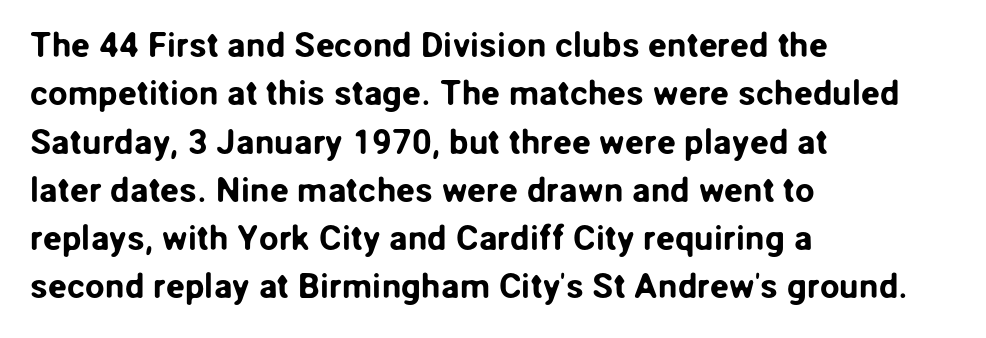
The image shows 35 px sans-serif type, upright; set left-aligned, normal line spacing (1.38x), normal letter spacing, not underlined; low stroke contrast and a medium x-height.
